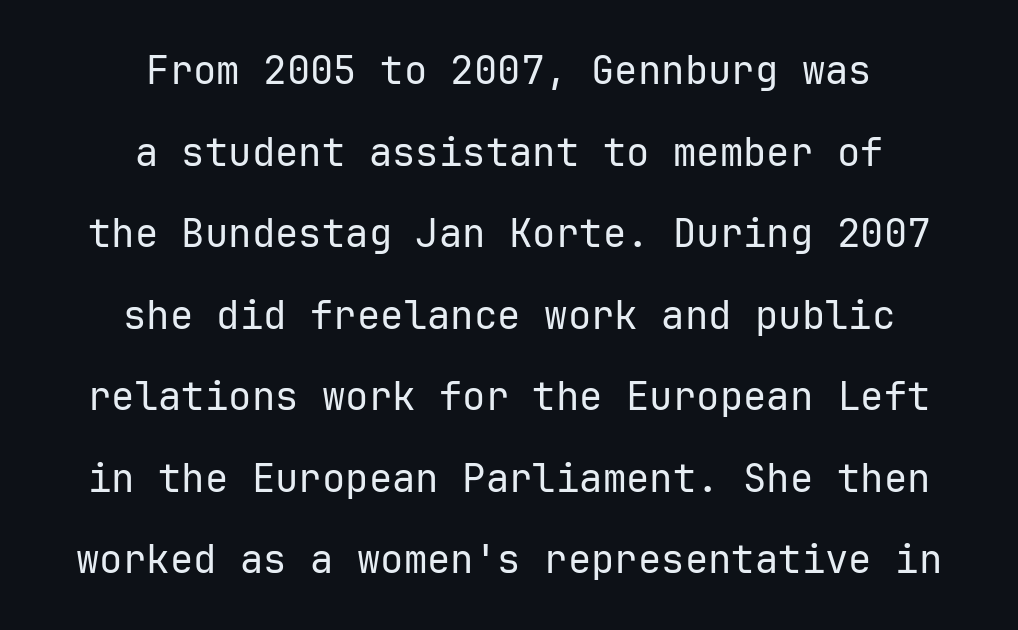
The image shows 39 px regular-weight sans-serif type, upright; set centered, loose line spacing (2.09x), normal letter spacing, not underlined; low stroke contrast and a medium x-height.
